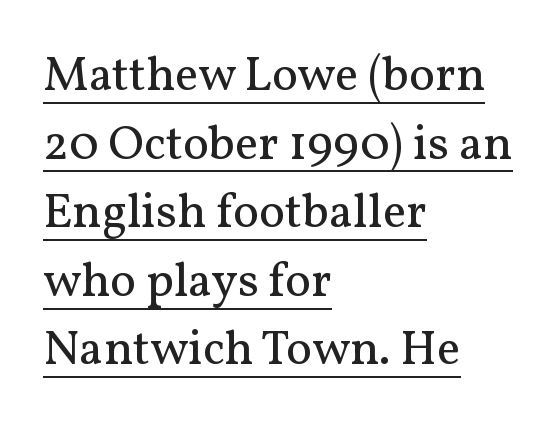
{"serif": "yes", "italic": "no", "bold": "no", "weight": "regular", "width": "normal", "stroke_contrast": "medium", "x_height": "medium", "monospaced": "no", "underline": "yes", "align": "left", "line_spacing": "normal", "line_spacing_ratio": 1.4, "letter_spacing": "normal", "letter_spacing_em": 0.0, "glyph_px": 49}
